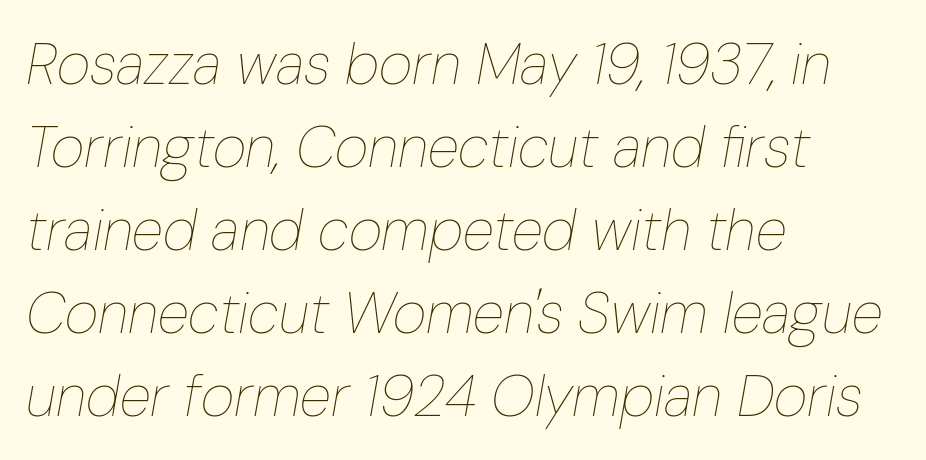
Q: Is the text bold? A: No.
Q: Is the text italic (slanted)? A: Yes, it leans right by about 10 degrees.
Q: Is the text underlined? A: No.
Q: How is the paragraph aligned? A: Left-aligned.
Q: Is the spacing between letters normal or unusually wide? A: Normal.
Q: Is the spacing between lines tight, normal or loose? A: Normal.
Q: Width (condensed, normal, or wide)? A: Condensed.
Q: Stroke contrast? A: Low.
Q: x-height? A: Medium.
Q: Monospaced? A: No.
